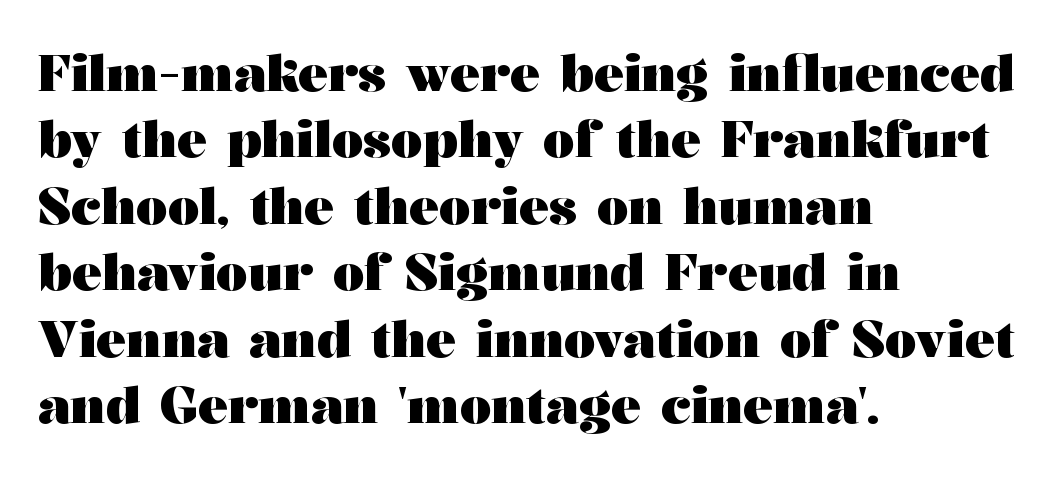
Q: Is the text bold? A: Yes.
Q: Is the text italic (slanted)? A: No, it is upright.
Q: Is the typeface a serif or a sans-serif typeface? A: Serif.
Q: Is the text underlined? A: No.
Q: How is the paragraph aligned? A: Left-aligned.
Q: Is the spacing between letters normal or unusually wide? A: Normal.
Q: Is the spacing between lines tight, normal or loose? A: Normal.
Q: Width (condensed, normal, or wide)? A: Wide.
Q: Stroke contrast? A: Medium.
Q: x-height? A: Medium.
Q: Monospaced? A: No.
